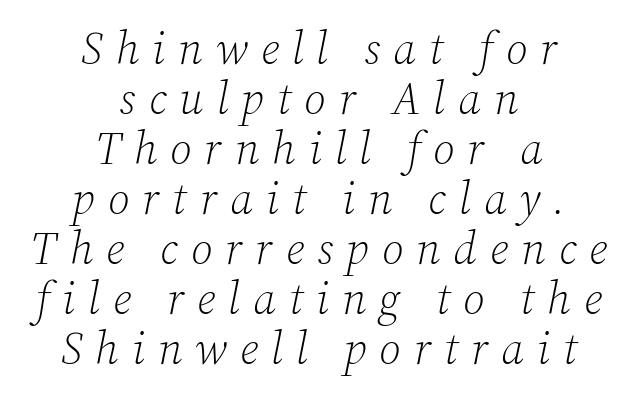
{"serif": "yes", "italic": "yes", "lean": "right", "slant_degrees": 12, "bold": "no", "weight": "light", "width": "normal", "stroke_contrast": "low", "x_height": "medium", "monospaced": "no", "underline": "no", "align": "center", "line_spacing": "tight", "line_spacing_ratio": 1.11, "letter_spacing": "wide", "letter_spacing_em": 0.29, "glyph_px": 45}
